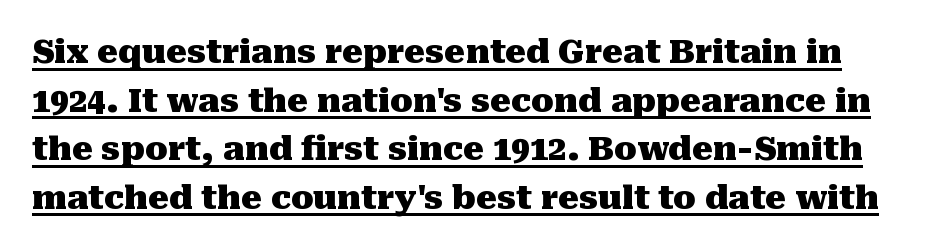
Q: Is the text bold? A: Yes.
Q: Is the text italic (slanted)? A: No, it is upright.
Q: Is the typeface a serif or a sans-serif typeface? A: Serif.
Q: Is the text underlined? A: Yes.
Q: Is the spacing between letters normal or unusually wide? A: Normal.
Q: Is the spacing between lines tight, normal or loose? A: Normal.
Q: Width (condensed, normal, or wide)? A: Normal.
Q: Stroke contrast? A: Medium.
Q: x-height? A: Medium.
Q: Monospaced? A: No.
